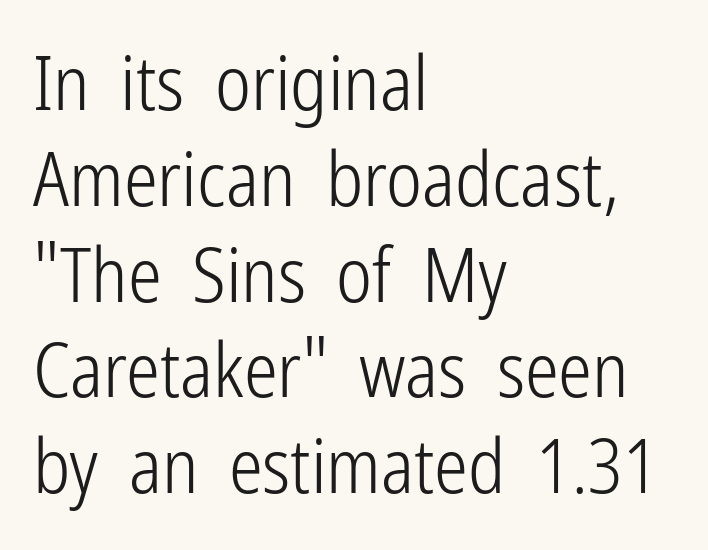
{"serif": "no", "italic": "no", "bold": "no", "weight": "light", "width": "condensed", "stroke_contrast": "low", "x_height": "medium", "monospaced": "no", "underline": "no", "align": "left", "line_spacing": "normal", "line_spacing_ratio": 1.26, "letter_spacing": "normal", "letter_spacing_em": 0.0, "glyph_px": 76}
